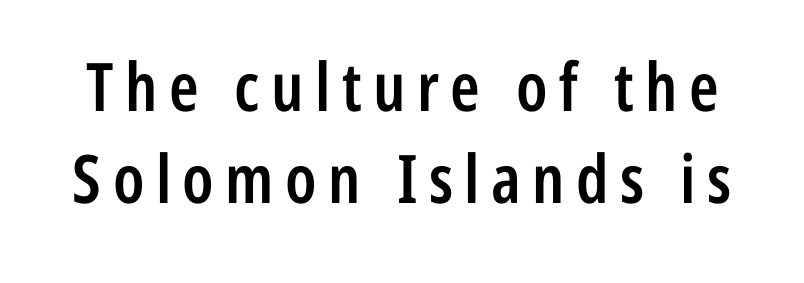
The face used here is proportionally spaced, like ordinary book or web type. A bare baseline throughout the passage. Rows of type keep a routine distance in the vertical direction. No feet cap the strokes, marking this as sans-serif type.
